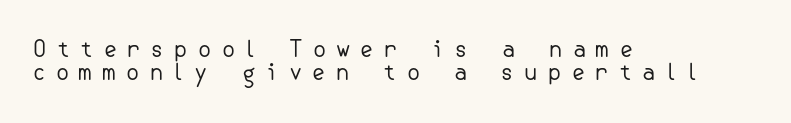
The image shows 23 px text type, upright; set left-aligned, tight line spacing (0.98x), unusually wide letter spacing (+0.4 em), not underlined.
